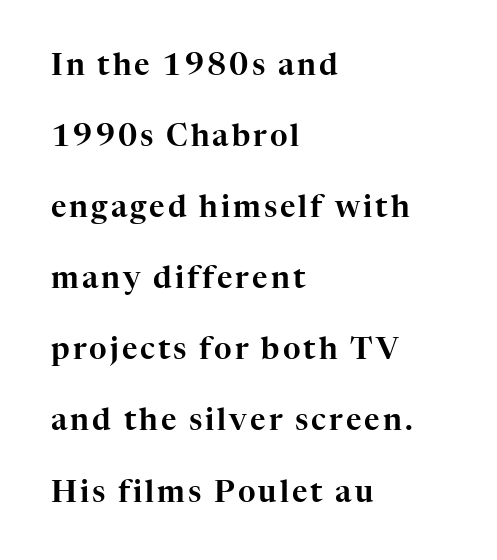
{"serif": "yes", "italic": "no", "width": "normal", "stroke_contrast": "high", "x_height": "medium", "monospaced": "no", "underline": "no", "align": "left", "line_spacing": "loose", "line_spacing_ratio": 2.37, "glyph_px": 30}
